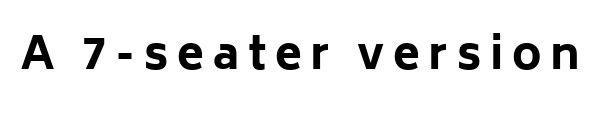
Spacing between characters has been opened up far beyond the box default. The area under the type is left untouched. Note the varied advance widths — an 'i' is clearly narrower than an 'm'. Nope, no serifs anywhere on these letters. Does the lettering tilt? It doesn't — this is upright.
